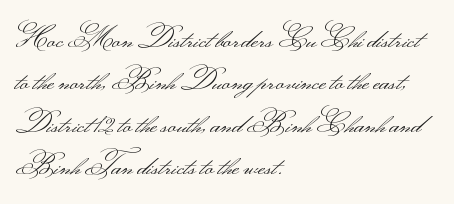
Q: Is the text bold? A: No.
Q: Is the text italic (slanted)? A: Yes.
Q: Is the typeface a serif or a sans-serif typeface? A: Sans-serif.
Q: Is the text underlined? A: No.
Q: How is the paragraph aligned? A: Left-aligned.
Q: Is the spacing between letters normal or unusually wide? A: Normal.
Q: Is the spacing between lines tight, normal or loose? A: Normal.
Q: Width (condensed, normal, or wide)? A: Wide.
Q: Stroke contrast? A: Medium.
Q: Monospaced? A: No.
